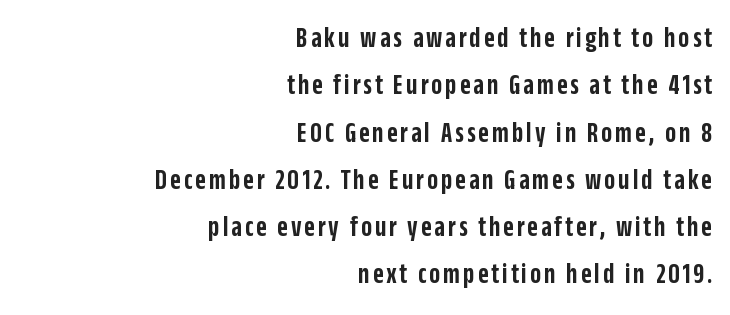
Leading matches the norm, producing a regular column. Each letter keeps its own natural width here, so spacing adapts to shape. The type sits square on the baseline with zero lean. Quick note: underline off. Notice how the passage keeps a crisp vertical edge on the right only.
